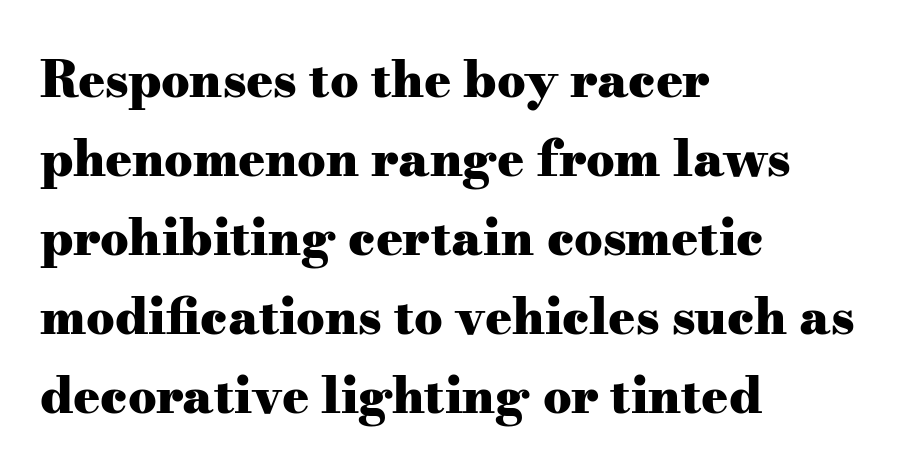
{"serif": "yes", "italic": "no", "bold": "yes", "weight": "heavy", "width": "wide", "stroke_contrast": "medium", "x_height": "small", "monospaced": "no", "underline": "no", "align": "left", "line_spacing": "normal", "line_spacing_ratio": 1.58, "letter_spacing": "normal", "letter_spacing_em": 0.0, "glyph_px": 50}
